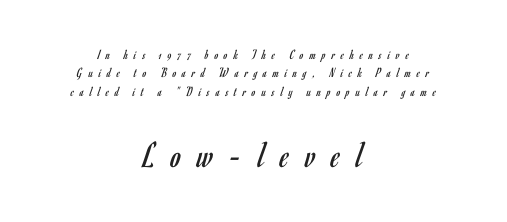
The area under the type is left untouched. Caption: multi-line text, centered on the measure. The face used here appears at its bigger size in the lower chunk. If you measured baseline to baseline, you'd find a middling distance.
